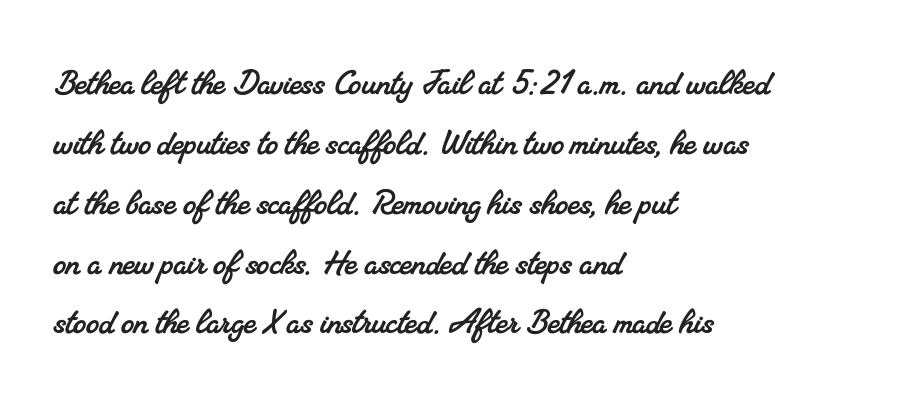
Q: Is the typeface a serif or a sans-serif typeface? A: Serif.
Q: Is the text underlined? A: No.
Q: How is the paragraph aligned? A: Left-aligned.
Q: Is the spacing between letters normal or unusually wide? A: Normal.
Q: Is the spacing between lines tight, normal or loose? A: Normal.
Q: Width (condensed, normal, or wide)? A: Normal.
Q: Stroke contrast? A: Medium.
Q: x-height? A: Small.
Q: Monospaced? A: No.
